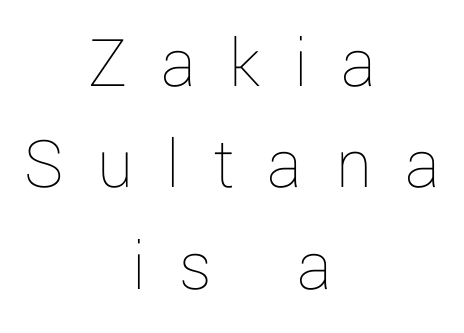
{"italic": "no", "bold": "no", "weight": "thin", "width": "normal", "stroke_contrast": "low", "x_height": "medium", "monospaced": "no", "underline": "no", "align": "center", "line_spacing": "normal", "line_spacing_ratio": 1.39, "letter_spacing": "wide", "letter_spacing_em": 0.46, "glyph_px": 73}
